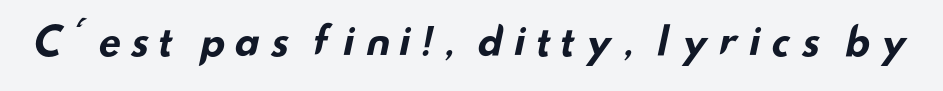
Between one letter and the next there's a generous, obvious gap. What weight is shown? A full bold with thick strokes. Just letters on the line, the space beneath them empty. The face used here is proportionally spaced, like ordinary book or web type. The typeface chosen for these lines omits serifs.
